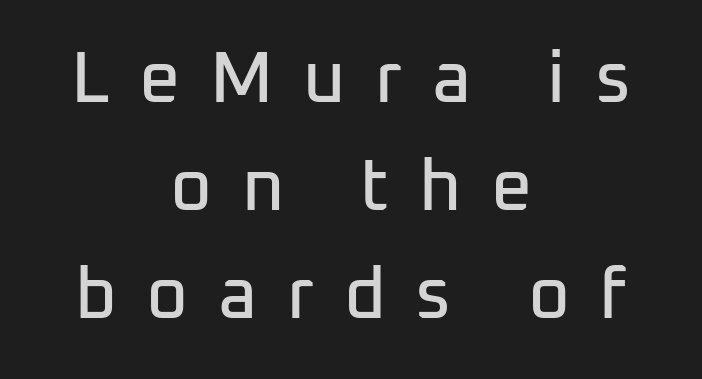
{"serif": "no", "italic": "no", "width": "normal", "stroke_contrast": "low", "x_height": "medium", "monospaced": "no", "underline": "no", "align": "center", "line_spacing": "normal", "line_spacing_ratio": 1.5, "letter_spacing": "wide", "letter_spacing_em": 0.41, "glyph_px": 72}
